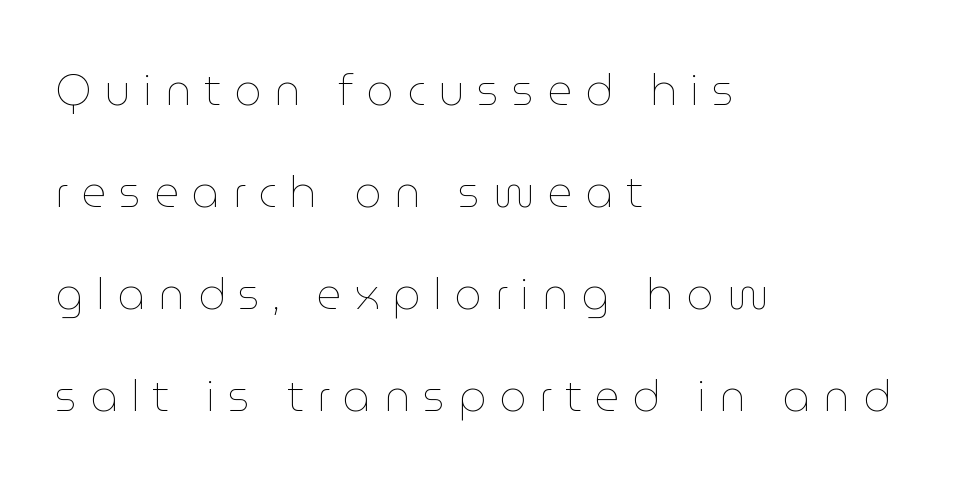
Anything drawn beneath the words? Only blank space. You could not count columns in this text — the font is proportionally spaced. Nothing heavy about these letters — not bold at all. This rendering widens character spacing well past its baseline value.
